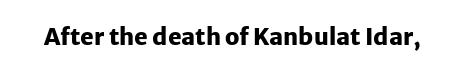
{"italic": "no", "bold": "yes", "underline": "no", "letter_spacing": "normal", "letter_spacing_em": 0.0, "glyph_px": 23}
